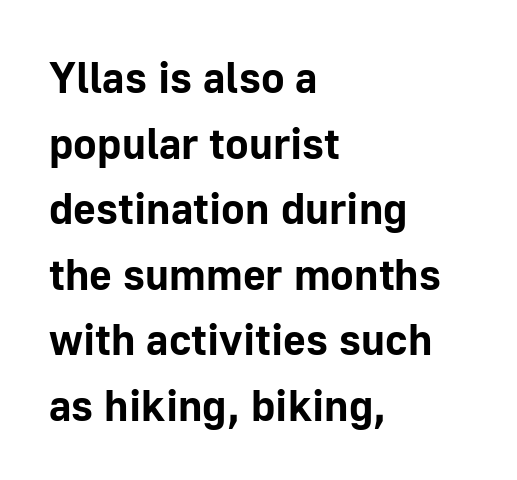
The image shows 44 px bold sans-serif type, upright; set left-aligned, normal line spacing (1.49x), normal letter spacing, not underlined; low stroke contrast and a medium x-height.
